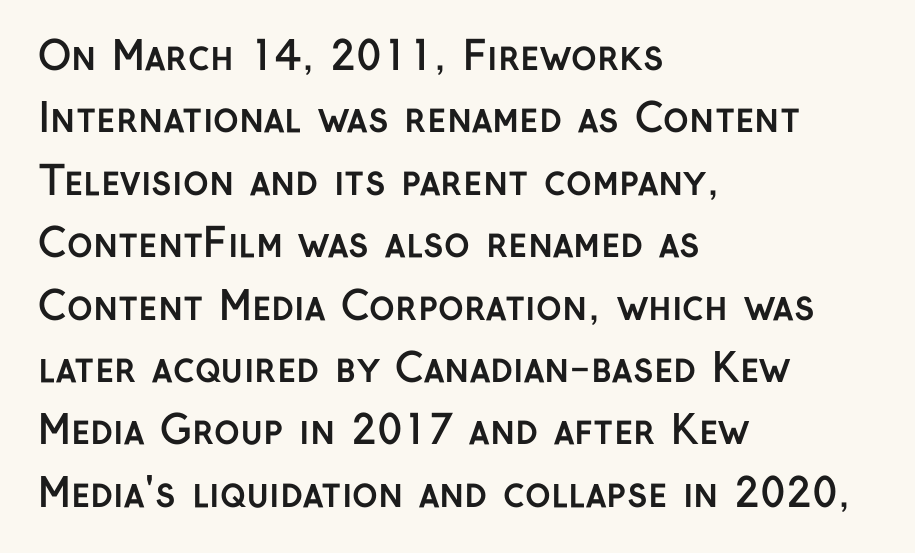
Q: Is the text bold? A: Yes.
Q: Is the text italic (slanted)? A: No, it is upright.
Q: Is the typeface a serif or a sans-serif typeface? A: Sans-serif.
Q: Is the text underlined? A: No.
Q: How is the paragraph aligned? A: Left-aligned.
Q: Is the spacing between letters normal or unusually wide? A: Normal.
Q: Is the spacing between lines tight, normal or loose? A: Normal.
Q: Width (condensed, normal, or wide)? A: Normal.
Q: Stroke contrast? A: Low.
Q: x-height? A: Medium.
Q: Monospaced? A: No.
